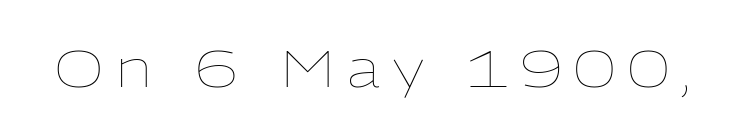
Any mark beneath the type? The region is blank. Spacing verdict: proportional, widths tailored to each character. Style check: upright. Weight: in the light-to-regular range. Inter-character spacing is expanded well beyond the font's built-in metrics.
